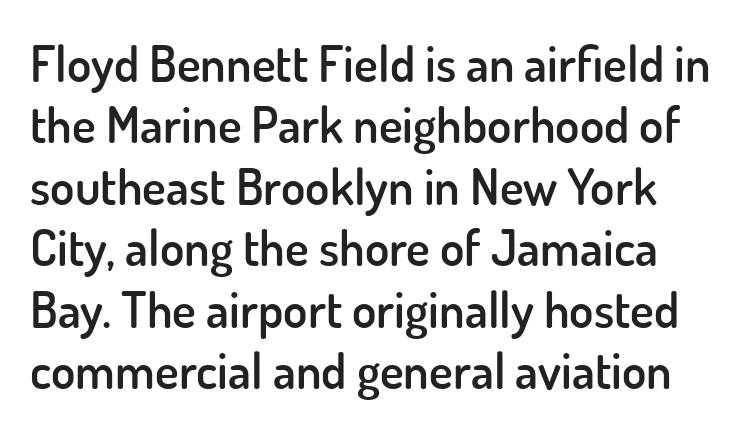
The image shows 50 px semibold sans-serif type, upright; set line spacing 1.23x, normal letter spacing, not underlined; low stroke contrast and a small x-height.
